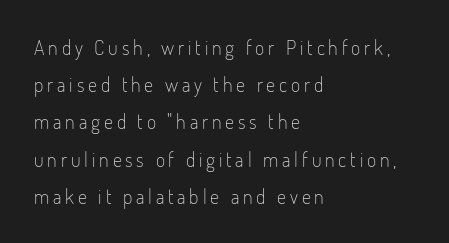
The image shows 20 px text type, upright; set left-aligned, line spacing 1.86x, not underlined.
